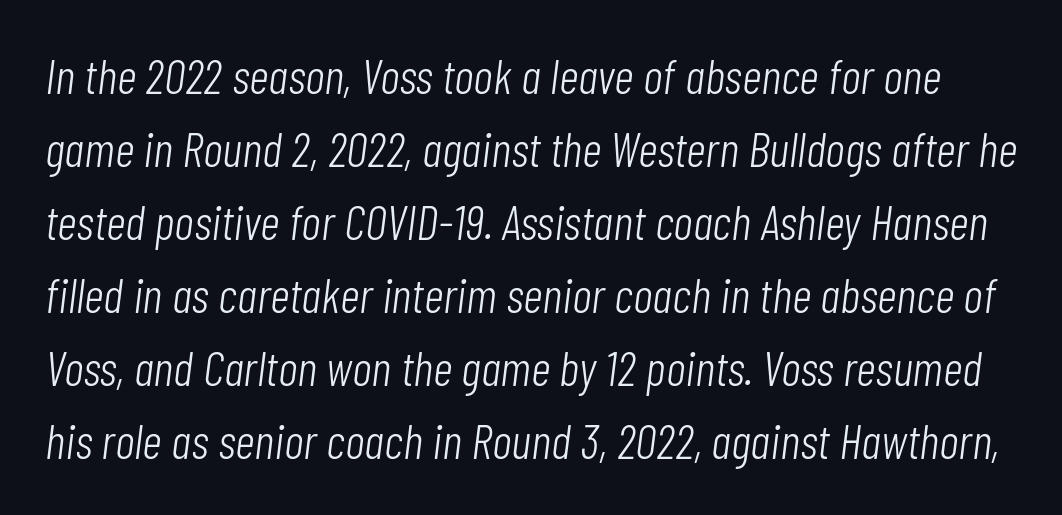
{"italic": "yes", "lean": "right", "slant_degrees": 7, "bold": "no", "weight": "light", "width": "condensed", "stroke_contrast": "low", "x_height": "medium", "monospaced": "no", "underline": "no", "line_spacing": "normal", "line_spacing_ratio": 1.49, "letter_spacing": "normal", "letter_spacing_em": 0.0, "glyph_px": 49}
